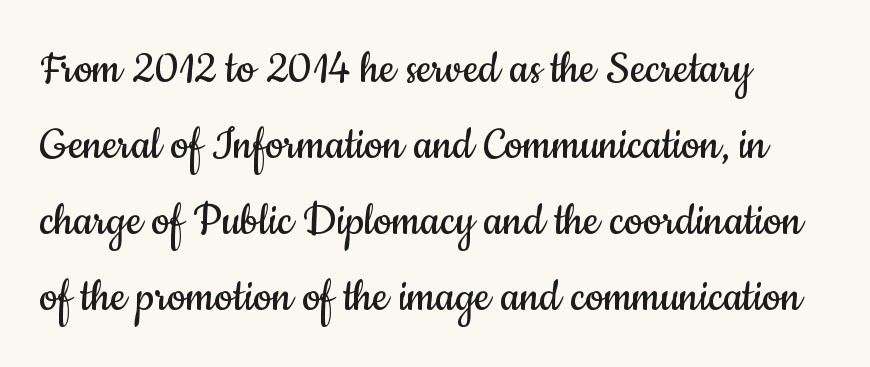
Q: Is the text bold? A: No.
Q: Is the text italic (slanted)? A: Yes.
Q: Is the typeface a serif or a sans-serif typeface? A: Sans-serif.
Q: Is the text underlined? A: No.
Q: Is the spacing between letters normal or unusually wide? A: Normal.
Q: Is the spacing between lines tight, normal or loose? A: Normal.
Q: Width (condensed, normal, or wide)? A: Condensed.
Q: Stroke contrast? A: Low.
Q: x-height? A: Small.
Q: Monospaced? A: No.
